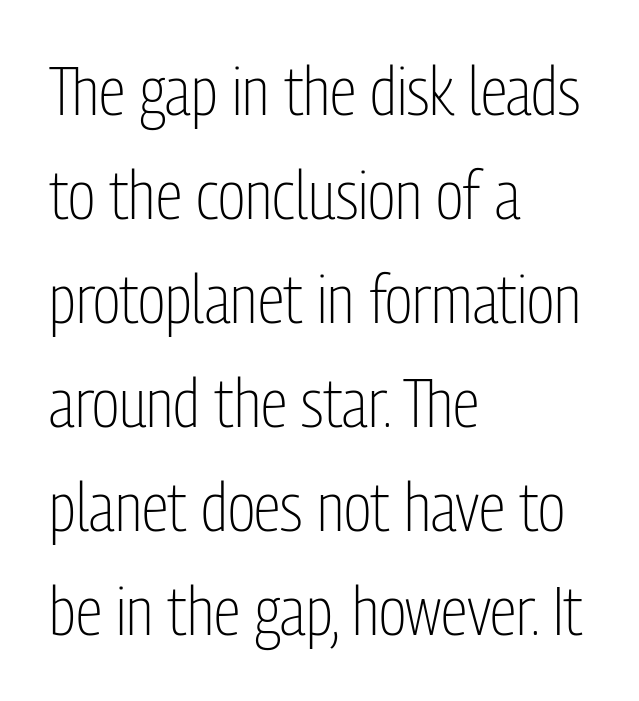
Q: Is the text bold? A: No.
Q: Is the text italic (slanted)? A: No, it is upright.
Q: Is the typeface a serif or a sans-serif typeface? A: Sans-serif.
Q: Is the text underlined? A: No.
Q: How is the paragraph aligned? A: Left-aligned.
Q: Is the spacing between letters normal or unusually wide? A: Normal.
Q: Is the spacing between lines tight, normal or loose? A: Normal.
Q: Width (condensed, normal, or wide)? A: Condensed.
Q: Stroke contrast? A: Low.
Q: x-height? A: Medium.
Q: Monospaced? A: No.
